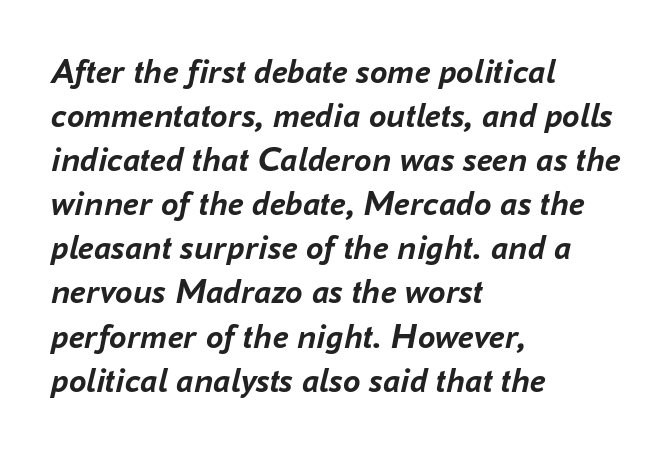
Posture: slanted. The font is running at its bold setting. You could not count columns in this text — the font is proportionally spaced. The rows are spaced the way most documents space them.
